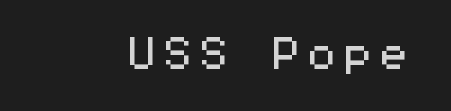
The image shows 36 px wide sans-serif type, upright, monospaced; set normal letter spacing, not underlined; medium stroke contrast and a medium x-height.
